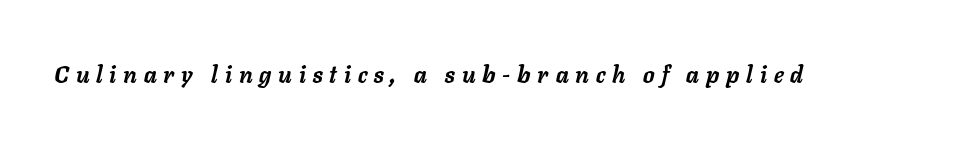
{"italic": "yes", "lean": "right", "slant_degrees": 11, "bold": "yes", "underline": "no", "letter_spacing": "wide", "letter_spacing_em": 0.3, "glyph_px": 23}
